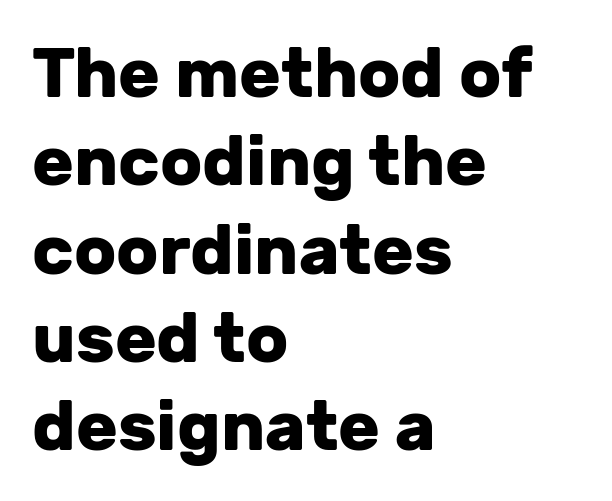
{"serif": "no", "italic": "no", "bold": "yes", "weight": "heavy", "width": "normal", "stroke_contrast": "low", "x_height": "medium", "monospaced": "no", "underline": "no", "align": "left", "line_spacing": "normal", "line_spacing_ratio": 1.28, "letter_spacing": "normal", "letter_spacing_em": 0.0, "glyph_px": 69}
